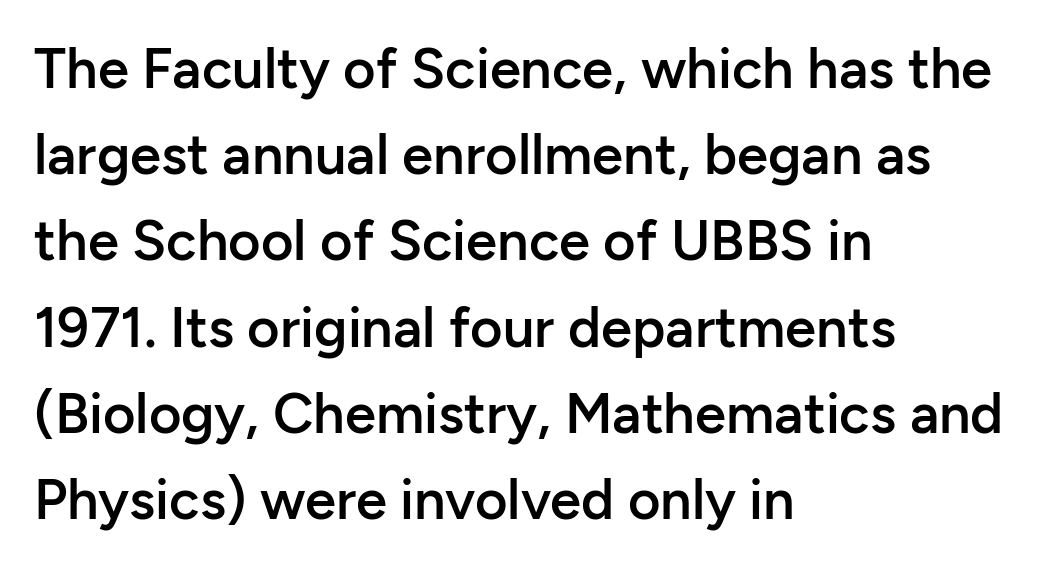
The lines in this sample share a left origin and differ only in where they stop. What kind of face is this? One without serifs — a sans. These words are printed semibold, heavier than regular yet not bold. Style check: upright. A typesetter would call this proportional, since set widths differ per character. Spacing between characters is what you'd get straight out of the box.
